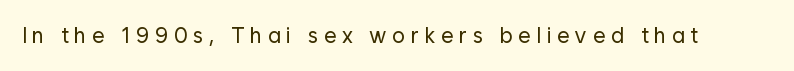
Q: Is the text bold? A: No.
Q: Is the text italic (slanted)? A: No, it is upright.
Q: Is the text underlined? A: No.
Q: Is the spacing between letters normal or unusually wide? A: Unusually wide.
